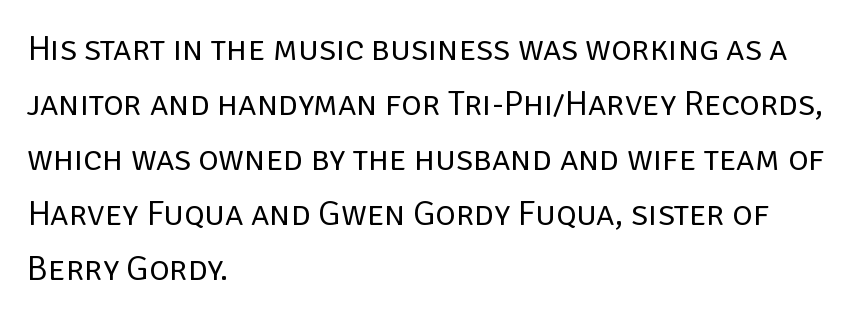
The image shows 35 px regular-weight sans-serif type, upright; set left-aligned, normal line spacing (1.57x), normal letter spacing, not underlined; low stroke contrast and a large x-height.
